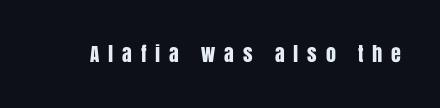
Underline: absent. This sample uses expanded letter spacing, leaving extra air between glyphs. A roman cut, with each character standing at attention.
